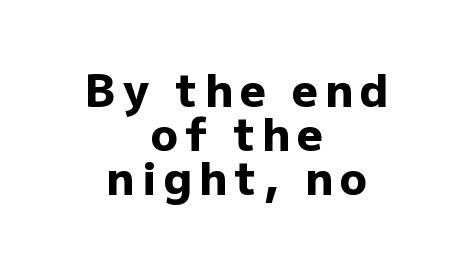
The image shows 45 px heavy sans-serif type, upright; set centered, tight line spacing (0.98x), not underlined; low stroke contrast and a medium x-height.
